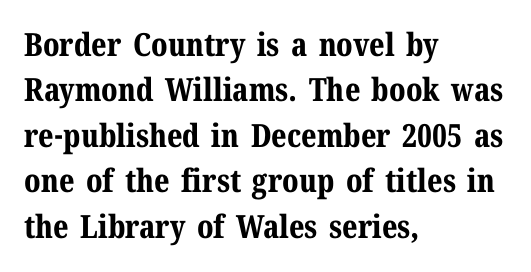
Q: Is the text bold? A: Yes.
Q: Is the text italic (slanted)? A: No, it is upright.
Q: Is the typeface a serif or a sans-serif typeface? A: Serif.
Q: Is the text underlined? A: No.
Q: How is the paragraph aligned? A: Left-aligned.
Q: Is the spacing between letters normal or unusually wide? A: Normal.
Q: Is the spacing between lines tight, normal or loose? A: Normal.
Q: Width (condensed, normal, or wide)? A: Normal.
Q: Stroke contrast? A: Medium.
Q: x-height? A: Medium.
Q: Monospaced? A: No.
